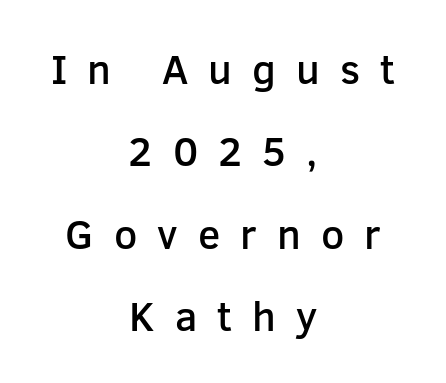
Q: Is the text bold? A: Semi-bold.
Q: Is the text italic (slanted)? A: No, it is upright.
Q: Is the typeface a serif or a sans-serif typeface? A: Sans-serif.
Q: Is the text underlined? A: No.
Q: How is the paragraph aligned? A: Centered.
Q: Is the spacing between letters normal or unusually wide? A: Unusually wide.
Q: Is the spacing between lines tight, normal or loose? A: Loose.
Q: Width (condensed, normal, or wide)? A: Normal.
Q: Stroke contrast? A: Low.
Q: x-height? A: Medium.
Q: Monospaced? A: No.
